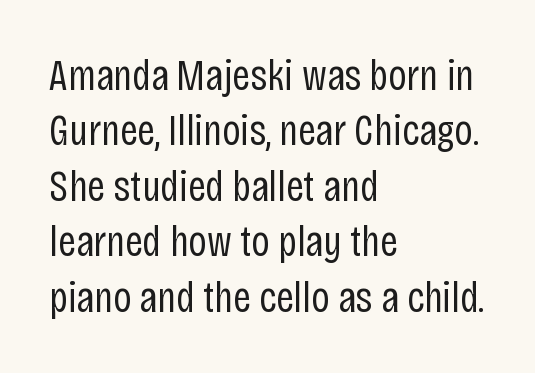
The image shows 44 px regular-weight, condensed sans-serif type, upright; set left-aligned, normal line spacing (1.26x), normal letter spacing, not underlined; low stroke contrast and a large x-height.
